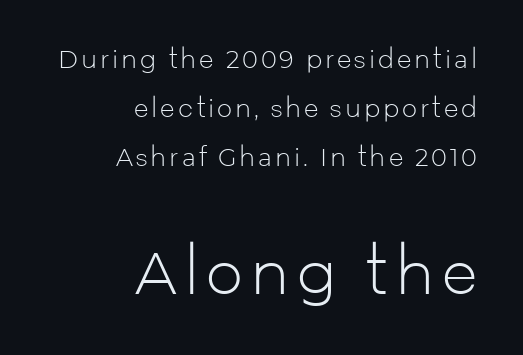
Q: Is the text bold? A: No.
Q: Is the text italic (slanted)? A: No, it is upright.
Q: Is the typeface a serif or a sans-serif typeface? A: Sans-serif.
Q: Is the text underlined? A: No.
Q: How is the paragraph aligned? A: Right-aligned.
Q: Is the spacing between lines tight, normal or loose? A: Loose.
Q: Which block of text is set in a larger size, the first (top) or the second (bottom)? A: The second (bottom) one.
Q: Width (condensed, normal, or wide)? A: Normal.
Q: Stroke contrast? A: Low.
Q: x-height? A: Medium.
Q: Monospaced? A: No.
